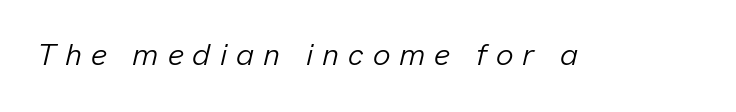
Q: Is the text bold? A: No.
Q: Is the text italic (slanted)? A: Yes, it leans right by about 13 degrees.
Q: Is the text underlined? A: No.
Q: Is the spacing between letters normal or unusually wide? A: Unusually wide.
Q: Width (condensed, normal, or wide)? A: Normal.
Q: Stroke contrast? A: Low.
Q: x-height? A: Medium.
Q: Monospaced? A: No.
